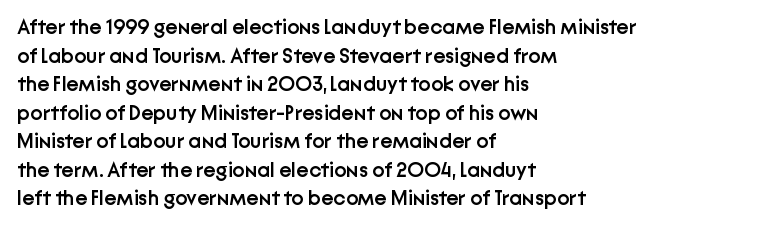
This sample uses an upright cut, with every glyph sitting square on the baseline. Moderately thickened strokes mark this as semibold type. Short note: letters normally spaced. A typesetter would call this leading conventional body-copy spacing. Just letters on the line, the space beneath them empty. Casual observation: everything's shoved over to the left.
